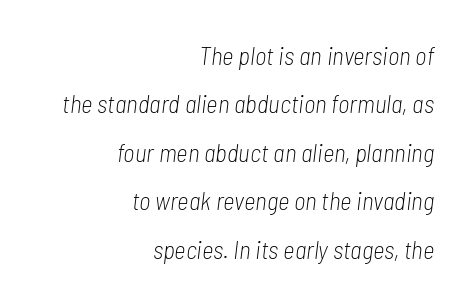
{"italic": "yes", "lean": "right", "slant_degrees": 7, "bold": "no", "underline": "no", "align": "right", "line_spacing": "loose", "line_spacing_ratio": 1.94, "letter_spacing": "normal", "letter_spacing_em": 0.0, "glyph_px": 25}
